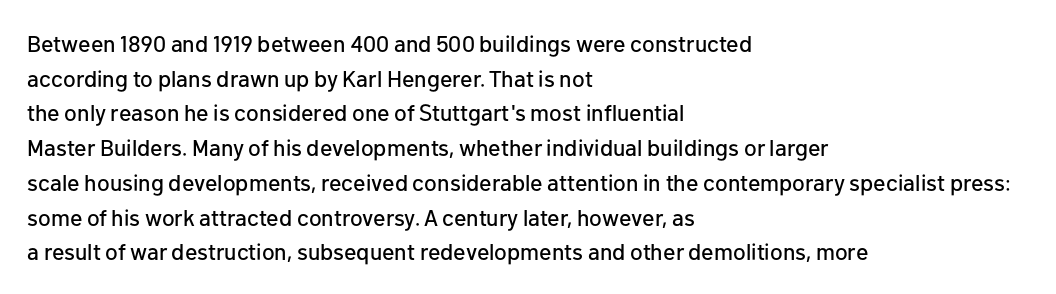
Q: Is the text italic (slanted)? A: No, it is upright.
Q: Is the text underlined? A: No.
Q: How is the paragraph aligned? A: Left-aligned.
Q: Is the spacing between letters normal or unusually wide? A: Normal.
Q: Is the spacing between lines tight, normal or loose? A: Normal.
